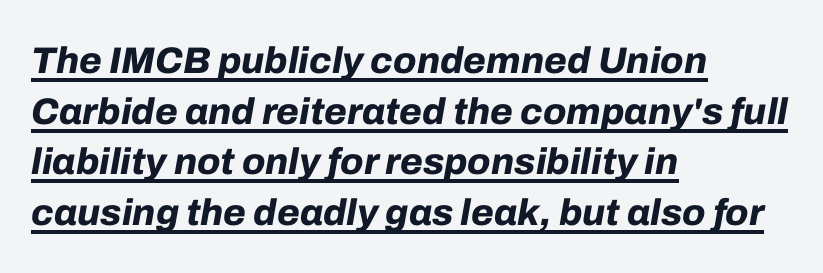
{"italic": "yes", "lean": "right", "slant_degrees": 10, "bold": "yes", "weight": "bold", "width": "normal", "stroke_contrast": "low", "x_height": "medium", "monospaced": "no", "underline": "yes", "align": "left", "line_spacing": "normal", "line_spacing_ratio": 1.37, "letter_spacing": "normal", "letter_spacing_em": 0.0, "glyph_px": 37}
